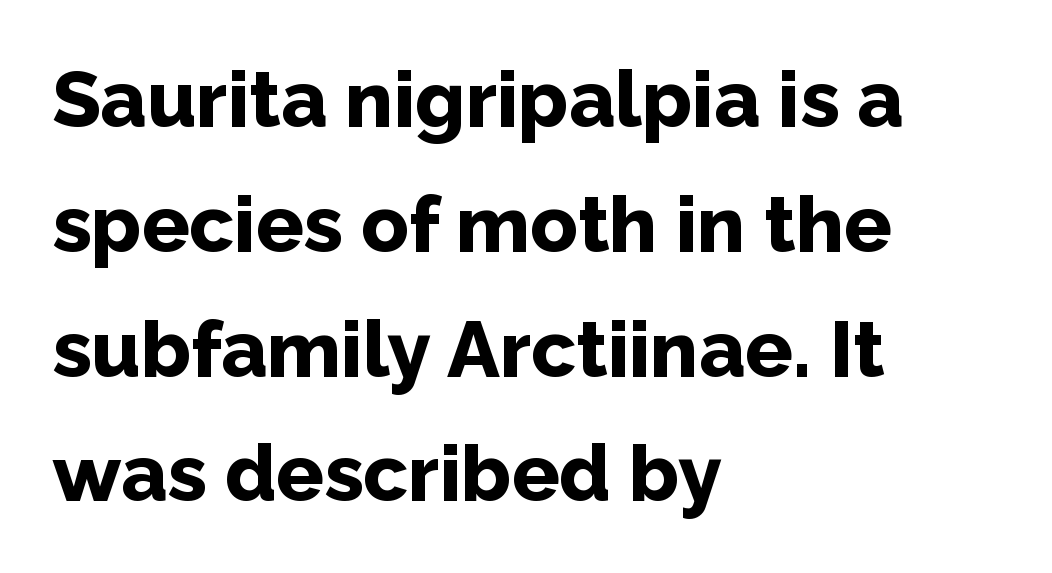
The image shows 79 px bold sans-serif type, upright; set left-aligned, normal line spacing (1.58x), normal letter spacing, not underlined; low stroke contrast and a medium x-height.
